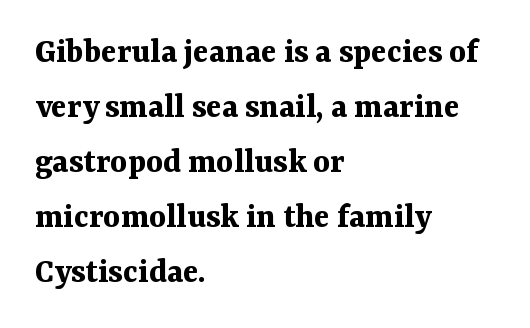
{"serif": "yes", "italic": "no", "bold": "yes", "weight": "bold", "width": "normal", "stroke_contrast": "medium", "x_height": "medium", "monospaced": "no", "underline": "no", "align": "left", "line_spacing": "normal", "line_spacing_ratio": 1.53, "letter_spacing": "normal", "letter_spacing_em": 0.0, "glyph_px": 36}
